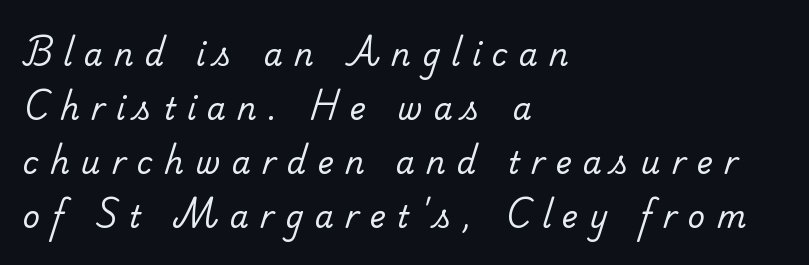
The image shows 30 px regular-weight serif type; set left-aligned, line spacing 1.8x, unusually wide letter spacing (+0.38 em), not underlined; low stroke contrast and a small x-height.
